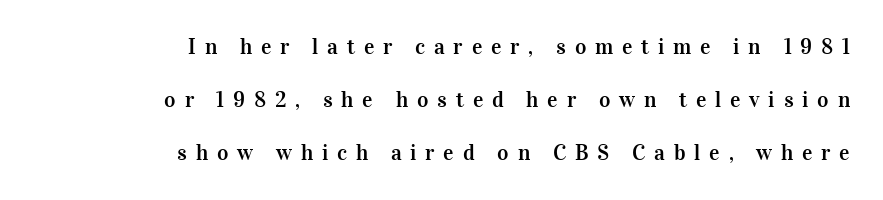
Every stem runs plumb, perpendicular to the baseline. You could fit nearly another row in the gap between these rows. Reading down the block, your eye finds every line finishing at a fixed right position. The words here are not underlined. What stands out about the letter spacing? Its width — letters are far apart.
